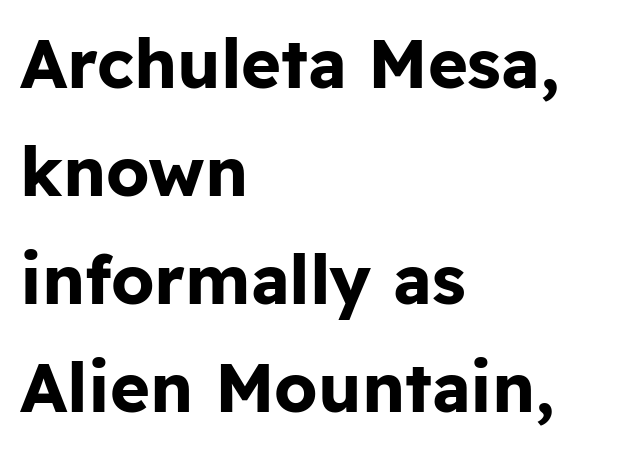
{"serif": "no", "italic": "no", "bold": "yes", "weight": "bold", "width": "normal", "stroke_contrast": "low", "x_height": "medium", "monospaced": "no", "underline": "no", "align": "left", "line_spacing": "normal", "line_spacing_ratio": 1.59, "letter_spacing": "normal", "letter_spacing_em": 0.0, "glyph_px": 68}
